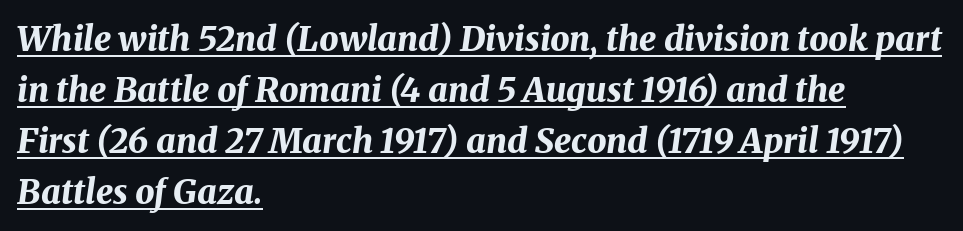
Q: Is the text bold? A: Yes.
Q: Is the text italic (slanted)? A: Yes, it leans right by about 8 degrees.
Q: Is the text underlined? A: Yes.
Q: How is the paragraph aligned? A: Left-aligned.
Q: Is the spacing between letters normal or unusually wide? A: Normal.
Q: Is the spacing between lines tight, normal or loose? A: Normal.
Q: Width (condensed, normal, or wide)? A: Normal.
Q: Stroke contrast? A: Medium.
Q: x-height? A: Medium.
Q: Monospaced? A: No.
